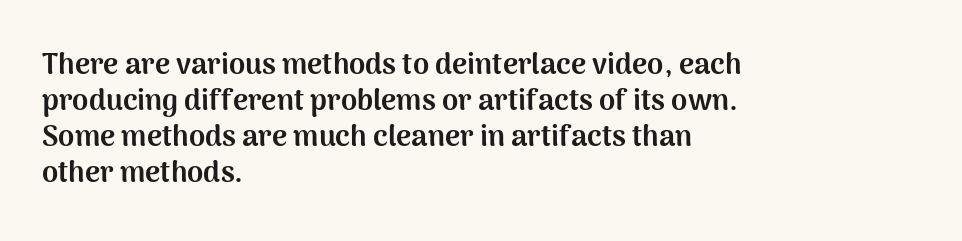
The image shows 29 px bold sans-serif type, upright; set left-aligned, line spacing 1.24x, normal letter spacing, not underlined; medium stroke contrast and a medium x-height.
